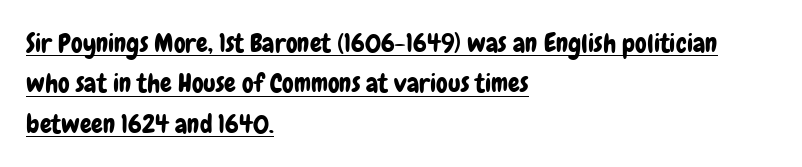
The image shows 26 px text type, upright; set left-aligned, normal line spacing (1.55x), normal letter spacing, underlined.
